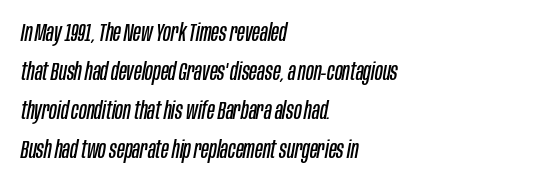
Q: Is the text bold? A: No.
Q: Is the text italic (slanted)? A: Yes, it leans right by about 10 degrees.
Q: Is the text underlined? A: No.
Q: How is the paragraph aligned? A: Left-aligned.
Q: Is the spacing between letters normal or unusually wide? A: Normal.
Q: Is the spacing between lines tight, normal or loose? A: Normal.
